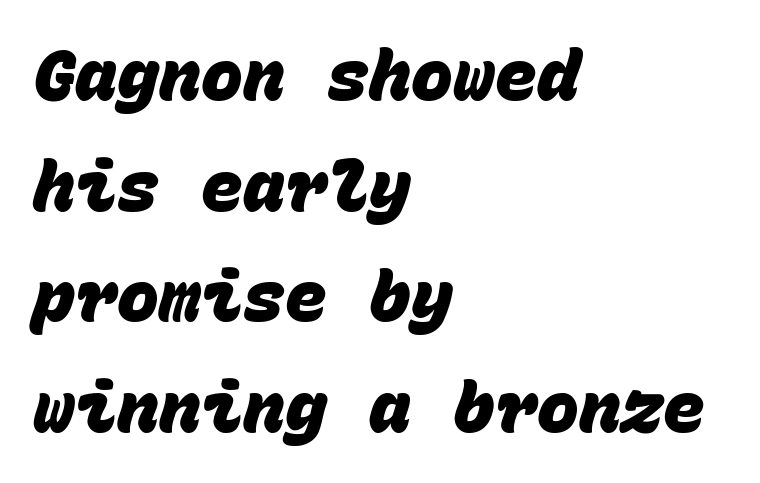
{"serif": "no", "bold": "yes", "weight": "heavy", "width": "normal", "stroke_contrast": "low", "x_height": "large", "monospaced": "yes", "underline": "no", "align": "left", "line_spacing": "normal", "line_spacing_ratio": 1.58, "letter_spacing": "normal", "letter_spacing_em": 0.0, "glyph_px": 70}
